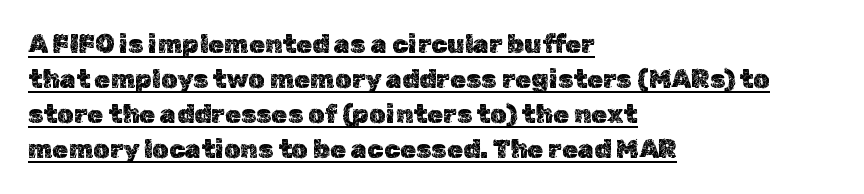
The image shows 26 px text type, upright; set left-aligned, normal line spacing (1.35x), normal letter spacing, underlined.
